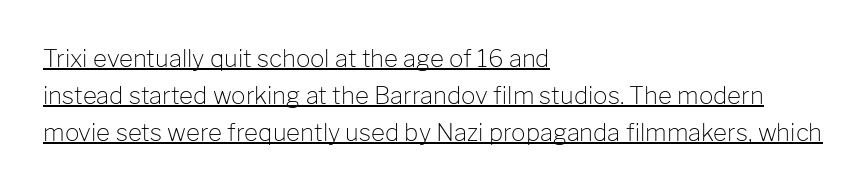
{"italic": "no", "bold": "no", "underline": "yes", "align": "left", "line_spacing": "normal", "line_spacing_ratio": 1.54, "letter_spacing": "normal", "letter_spacing_em": 0.0, "glyph_px": 24}
